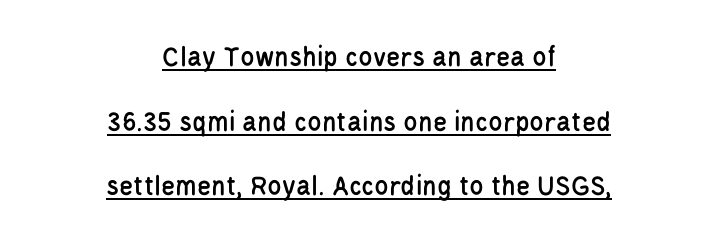
You could not count columns in this text — the font is proportionally spaced. The glyphs in this specimen are sans serif. Line spacing here is loose. The typesetter has applied underlining to the passage shown. Words appear dense and cohesive because spacing is normal.
